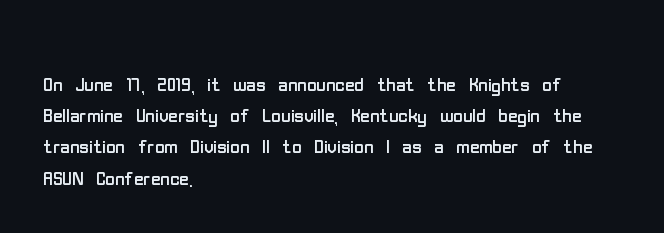
One-word summary of the alignment: left. In terms of letterspacing, this is plain default setting. The words here are not underlined. The characters are drawn with everyday or finer stroke widths. The letters stand straight up with perfectly vertical stems.
